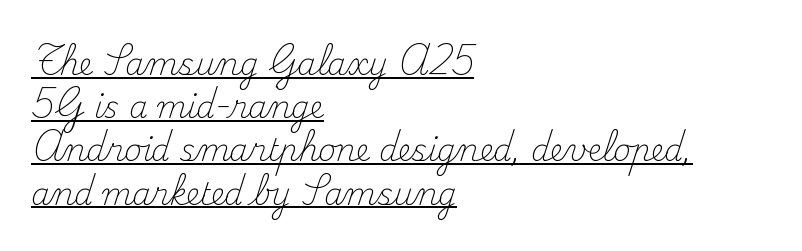
The image shows 30 px light serif type; set left-aligned, normal line spacing (1.44x), normal letter spacing, underlined; medium stroke contrast and a small x-height.
